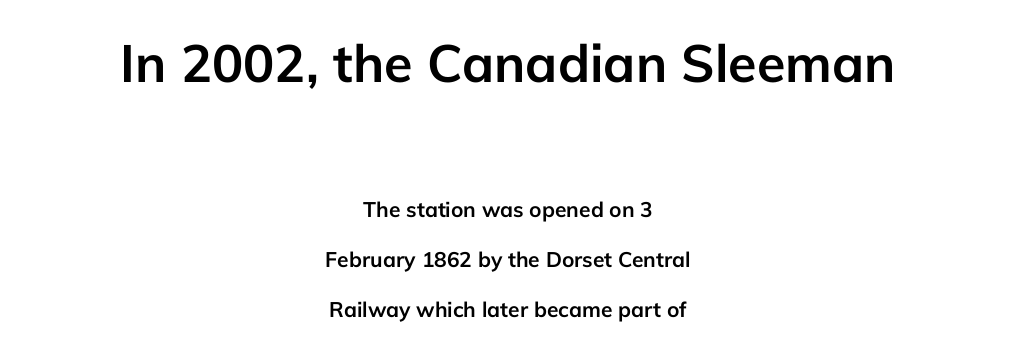
Q: Is the text bold? A: Yes.
Q: Is the text italic (slanted)? A: No, it is upright.
Q: Is the typeface a serif or a sans-serif typeface? A: Sans-serif.
Q: Is the text underlined? A: No.
Q: How is the paragraph aligned? A: Centered.
Q: Is the spacing between letters normal or unusually wide? A: Normal.
Q: Is the spacing between lines tight, normal or loose? A: Loose.
Q: Which block of text is set in a larger size, the first (top) or the second (bottom)? A: The first (top) one.
Q: Width (condensed, normal, or wide)? A: Normal.
Q: Stroke contrast? A: Low.
Q: x-height? A: Medium.
Q: Monospaced? A: No.
